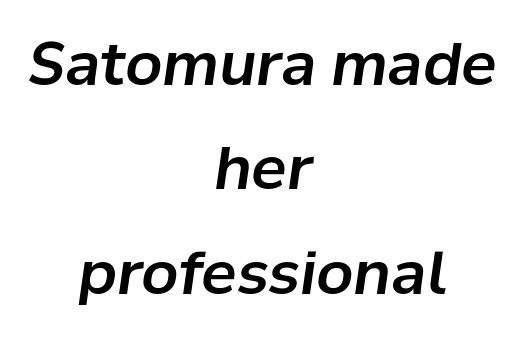
{"italic": "yes", "lean": "right", "slant_degrees": 8, "width": "normal", "stroke_contrast": "low", "x_height": "medium", "monospaced": "no", "underline": "no", "align": "center", "line_spacing_ratio": 1.77, "letter_spacing": "normal", "letter_spacing_em": 0.0, "glyph_px": 59}
